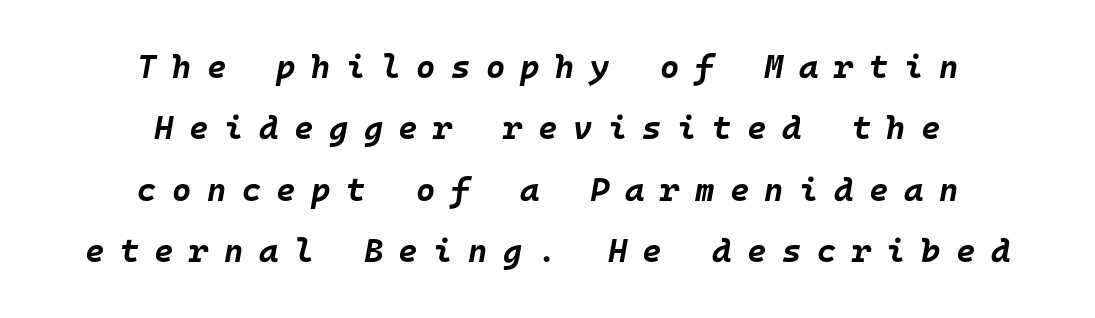
{"italic": "yes", "lean": "right", "slant_degrees": 10, "bold": "yes", "weight": "bold", "width": "normal", "stroke_contrast": "low", "x_height": "large", "monospaced": "yes", "underline": "no", "align": "center", "line_spacing_ratio": 1.86, "letter_spacing": "wide", "letter_spacing_em": 0.47, "glyph_px": 33}
